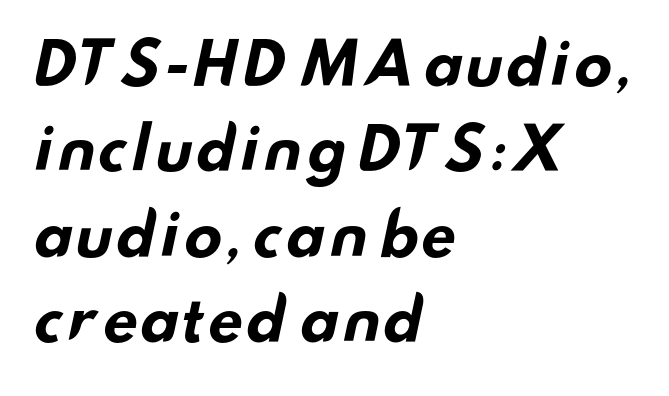
Teacher's note: observe the even left margin — that is flush-left alignment. Regarding leading, the lines here are spaced in the standard way. No word sits above an underline. On the weight axis this lands at bold, roughly 700. Here the designer chose a conventional face with non-uniform glyph widths.
